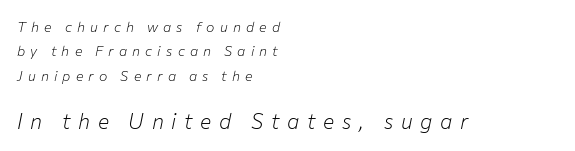
The image shows 21 px text type, italic (leaning right); set left-aligned, line spacing 1.74x, unusually wide letter spacing (+0.37 em), not underlined; the second (bottom) block is 1.5x larger.
